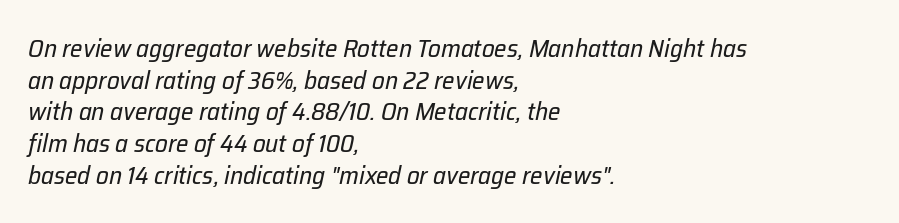
Does extra space separate the letters? No, they use regular spacing. Does the lettering tilt? It does — this is italic. Is the type heavy? It reads as light-to-regular instead. The space directly below the letters is spotless.
